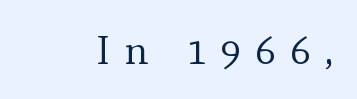
Q: Is the text bold? A: No.
Q: Is the text italic (slanted)? A: No, it is upright.
Q: Is the typeface a serif or a sans-serif typeface? A: Serif.
Q: Is the text underlined? A: No.
Q: Is the spacing between letters normal or unusually wide? A: Unusually wide.
Q: Width (condensed, normal, or wide)? A: Normal.
Q: x-height? A: Small.
Q: Monospaced? A: No.
